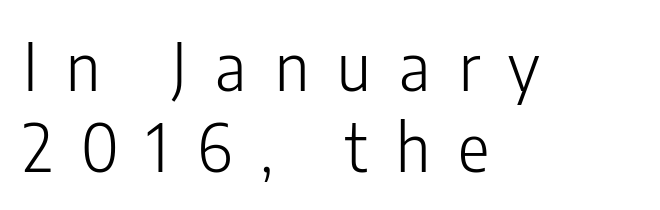
Q: Is the text bold? A: No.
Q: Is the text italic (slanted)? A: No, it is upright.
Q: Is the typeface a serif or a sans-serif typeface? A: Sans-serif.
Q: Is the text underlined? A: No.
Q: How is the paragraph aligned? A: Left-aligned.
Q: Is the spacing between letters normal or unusually wide? A: Unusually wide.
Q: Width (condensed, normal, or wide)? A: Condensed.
Q: Stroke contrast? A: Low.
Q: x-height? A: Medium.
Q: Monospaced? A: No.
